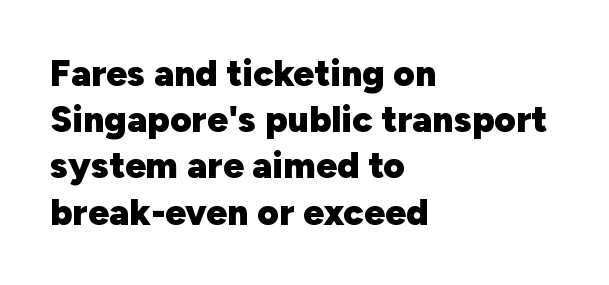
The image shows 37 px heavy sans-serif type, upright; set left-aligned, normal line spacing (1.25x), normal letter spacing, not underlined; low stroke contrast and a medium x-height.
